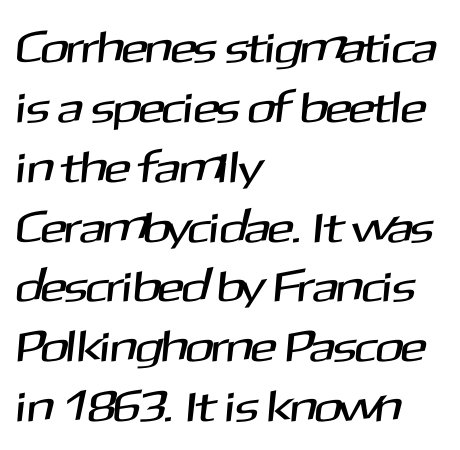
{"serif": "no", "width": "normal", "stroke_contrast": "medium", "x_height": "medium", "monospaced": "no", "underline": "no", "align": "left", "line_spacing": "normal", "line_spacing_ratio": 1.36, "letter_spacing": "normal", "letter_spacing_em": 0.0, "glyph_px": 44}
